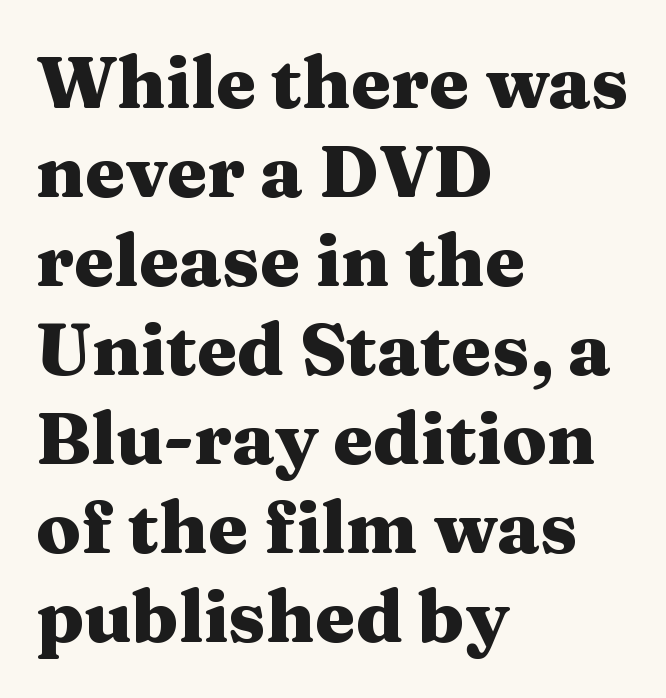
Q: Is the text bold? A: Yes.
Q: Is the text italic (slanted)? A: No, it is upright.
Q: Is the typeface a serif or a sans-serif typeface? A: Serif.
Q: Is the text underlined? A: No.
Q: How is the paragraph aligned? A: Left-aligned.
Q: Is the spacing between letters normal or unusually wide? A: Normal.
Q: Width (condensed, normal, or wide)? A: Wide.
Q: Stroke contrast? A: Medium.
Q: x-height? A: Medium.
Q: Monospaced? A: No.
